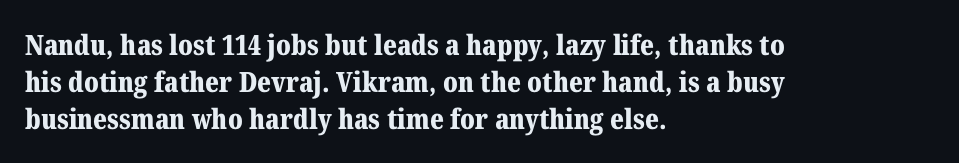
The image shows 28 px bold serif type, upright; set left-aligned, normal line spacing (1.32x), normal letter spacing, not underlined; medium stroke contrast and a medium x-height.
